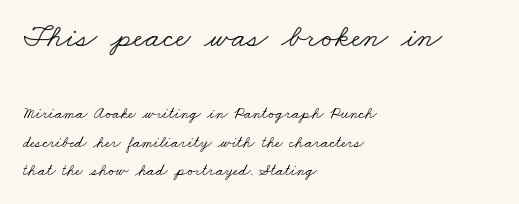
The image shows 33 px light, wide serif type; set left-aligned, line spacing 1.76x, normal letter spacing, not underlined; the first (top) block is 2.06x larger; low stroke contrast and a small x-height.
